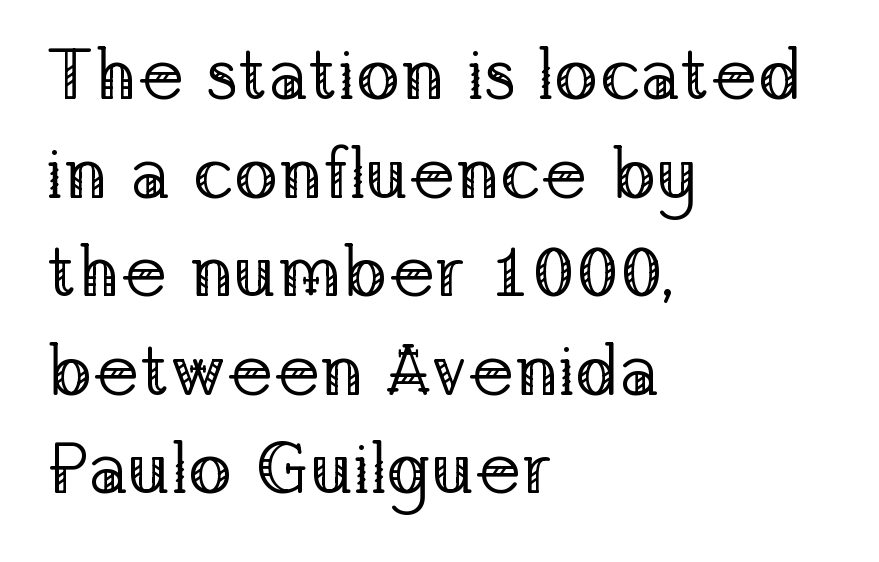
{"serif": "yes", "italic": "no", "bold": "no", "weight": "regular", "width": "normal", "stroke_contrast": "low", "x_height": "medium", "monospaced": "no", "underline": "no", "align": "left", "line_spacing": "normal", "line_spacing_ratio": 1.35, "letter_spacing": "normal", "letter_spacing_em": 0.0, "glyph_px": 73}
